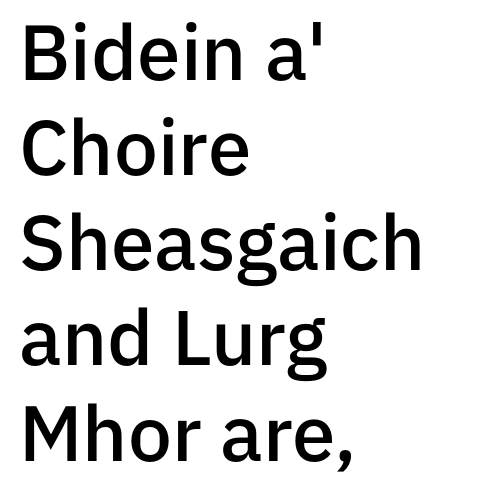
The image shows 78 px semibold sans-serif type, upright; set left-aligned, line spacing 1.22x, normal letter spacing, not underlined; low stroke contrast and a medium x-height.
